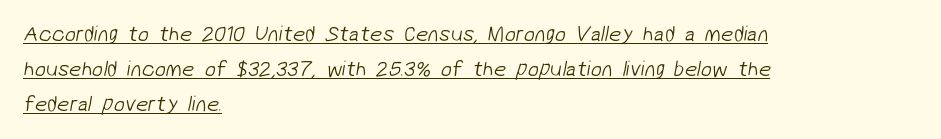
Q: Is the text bold? A: No.
Q: Is the text underlined? A: Yes.
Q: How is the paragraph aligned? A: Left-aligned.
Q: Is the spacing between letters normal or unusually wide? A: Normal.
Q: Is the spacing between lines tight, normal or loose? A: Normal.
